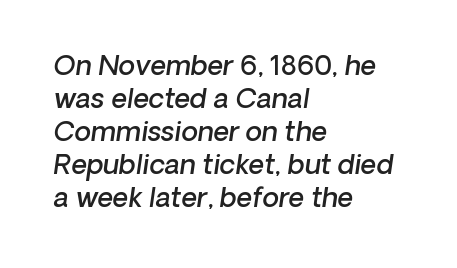
The image shows 27 px text type, italic (leaning right); set left-aligned, line spacing 1.22x, normal letter spacing, not underlined.
